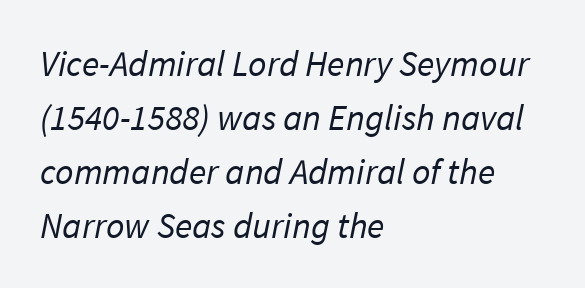
{"serif": "no", "bold": "no", "weight": "regular", "width": "normal", "stroke_contrast": "low", "x_height": "medium", "monospaced": "no", "underline": "no", "align": "left", "line_spacing": "normal", "line_spacing_ratio": 1.5, "letter_spacing": "normal", "letter_spacing_em": 0.0, "glyph_px": 36}
